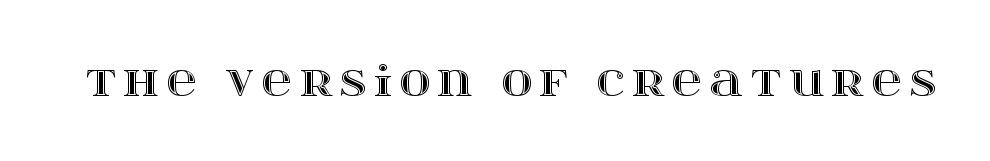
The baseline area is clear. Rendered with straight, roman letterforms. The rendering uses natural spacing where letterforms have individual widths.
